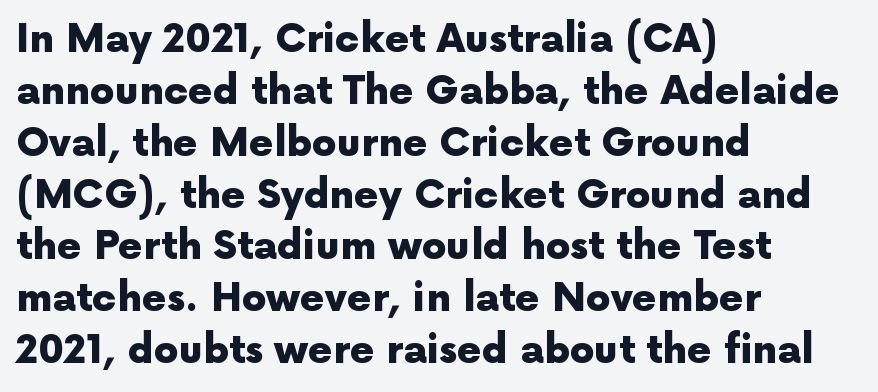
Q: Is the text bold? A: Yes.
Q: Is the text italic (slanted)? A: No, it is upright.
Q: Is the typeface a serif or a sans-serif typeface? A: Sans-serif.
Q: Is the text underlined? A: No.
Q: How is the paragraph aligned? A: Left-aligned.
Q: Is the spacing between letters normal or unusually wide? A: Normal.
Q: Is the spacing between lines tight, normal or loose? A: Normal.
Q: Width (condensed, normal, or wide)? A: Normal.
Q: x-height? A: Medium.
Q: Monospaced? A: No.
